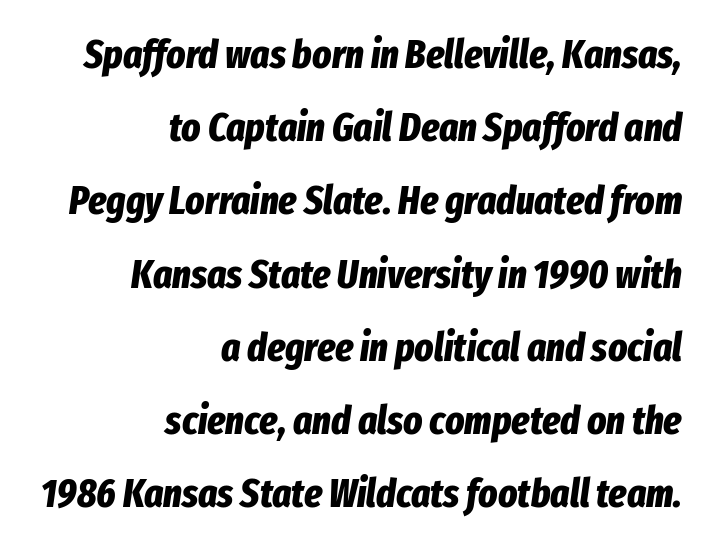
{"italic": "yes", "lean": "right", "slant_degrees": 8, "bold": "yes", "weight": "bold", "width": "condensed", "stroke_contrast": "low", "x_height": "medium", "monospaced": "no", "underline": "no", "align": "right", "line_spacing_ratio": 1.83, "letter_spacing": "normal", "letter_spacing_em": 0.0, "glyph_px": 40}
